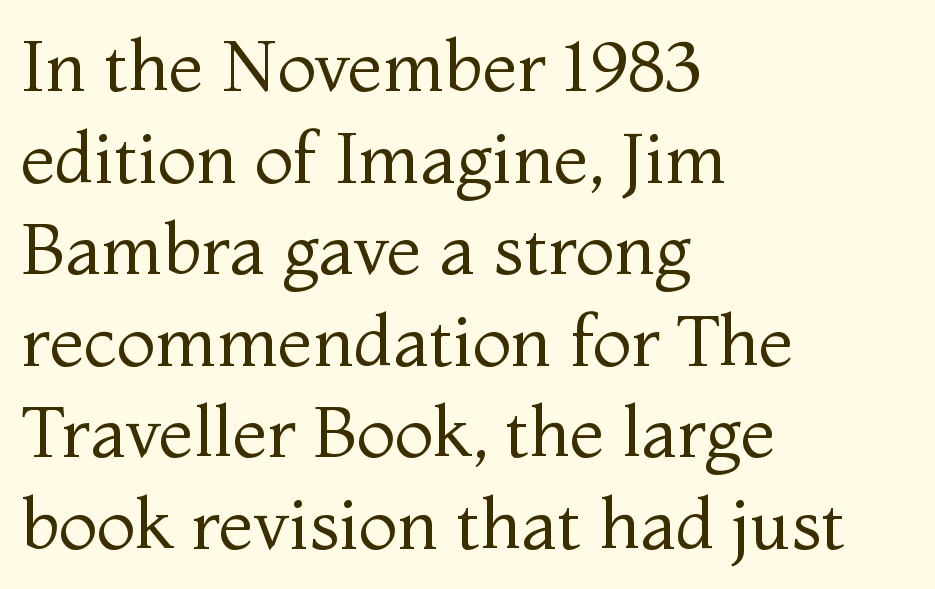
The typeface chosen for these lines features serifs. Is the stroke heavy? The answer is a plain regular-or-lighter. Looks like regular typesetting: each glyph gets only the width it needs. Is the block centered? No — it sits flush against the left margin.
